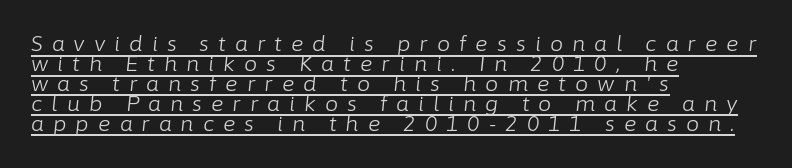
This rendering features underlined lettering. This sample uses expanded letter spacing, leaving extra air between glyphs. Regarding leading, the lines here are crowded together. The text carries the slant typical of an italic or oblique font. Ink coverage per letter is moderate at most. This rendering uses left alignment, leaving the right contour irregular.
